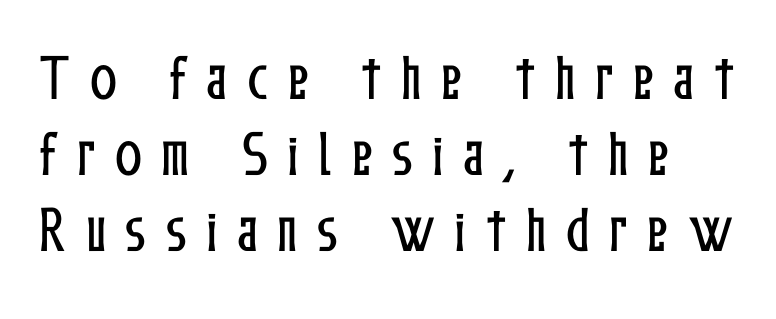
The image shows 50 px condensed type, upright; set normal line spacing (1.52x), unusually wide letter spacing (+0.39 em), not underlined; low stroke contrast and a medium x-height.
